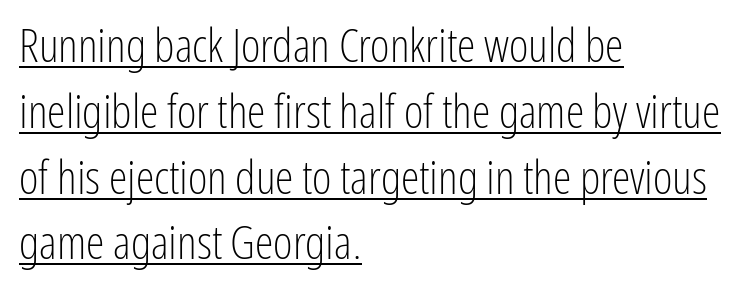
{"serif": "no", "italic": "no", "bold": "no", "weight": "light", "width": "condensed", "stroke_contrast": "low", "x_height": "medium", "monospaced": "no", "underline": "yes", "align": "left", "line_spacing": "normal", "line_spacing_ratio": 1.4, "letter_spacing": "normal", "letter_spacing_em": 0.0, "glyph_px": 47}
